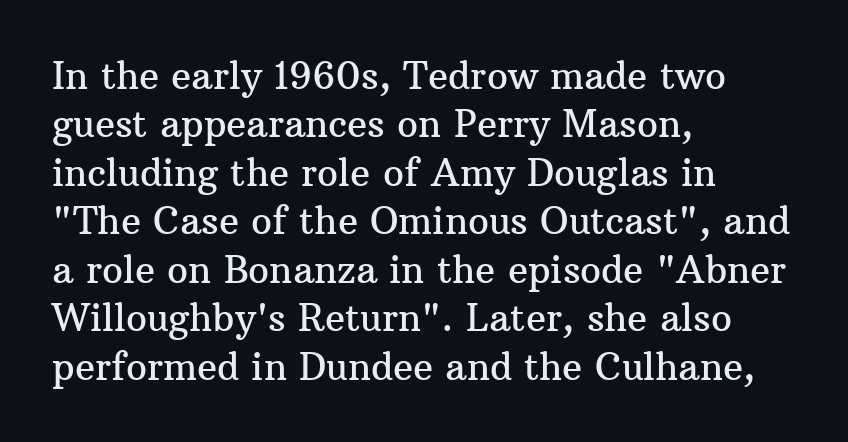
{"serif": "yes", "italic": "no", "width": "normal", "stroke_contrast": "medium", "x_height": "medium", "monospaced": "no", "underline": "no", "align": "left", "line_spacing": "normal", "line_spacing_ratio": 1.31, "letter_spacing": "normal", "letter_spacing_em": 0.0, "glyph_px": 37}
